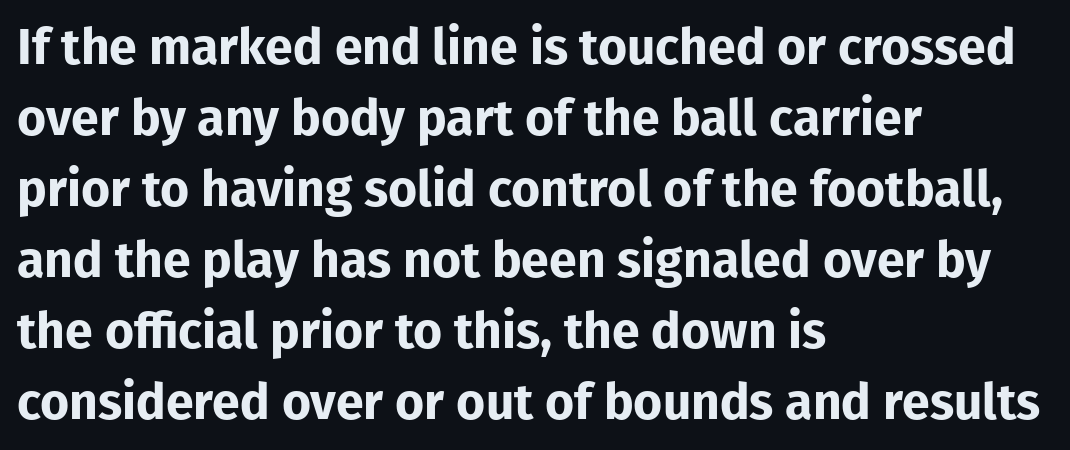
Q: Is the text bold? A: Yes.
Q: Is the text italic (slanted)? A: No, it is upright.
Q: Is the typeface a serif or a sans-serif typeface? A: Sans-serif.
Q: Is the text underlined? A: No.
Q: How is the paragraph aligned? A: Left-aligned.
Q: Is the spacing between letters normal or unusually wide? A: Normal.
Q: Is the spacing between lines tight, normal or loose? A: Normal.
Q: Width (condensed, normal, or wide)? A: Normal.
Q: Stroke contrast? A: Low.
Q: x-height? A: Medium.
Q: Monospaced? A: No.
